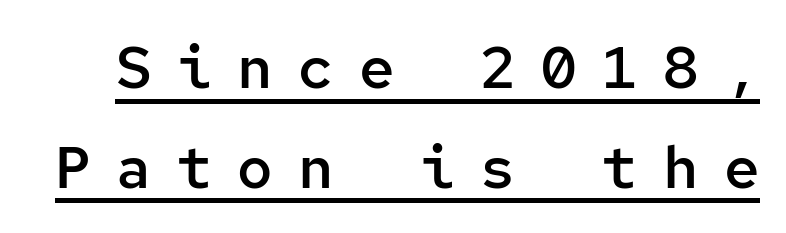
Semibold letterforms, between regular and bold. If you drew a line through each stem, it would be perfectly vertical. Underlined type. A typesetter would call this monospace, since all characters share one set width. A sans-serif font was chosen for this passage.
